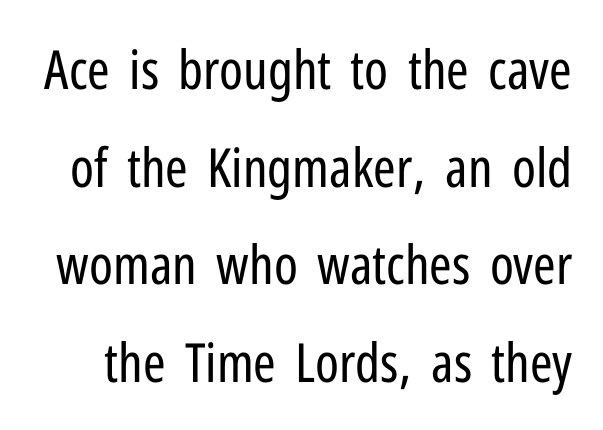
Nothing unusual about the tracking: characters are spaced as the font intends. Characters remain perfectly vertical along every line. The typeface chosen for these lines omits serifs. The rendering uses natural spacing where letterforms have individual widths.
